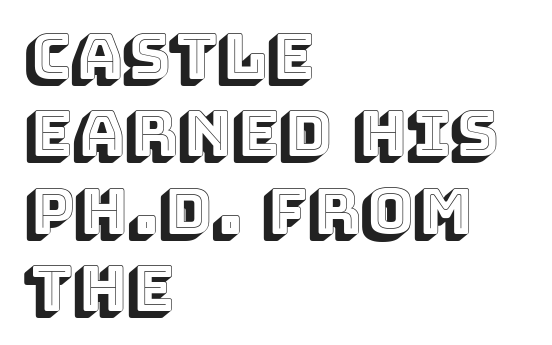
Q: Is the text italic (slanted)? A: No, it is upright.
Q: Is the text underlined? A: No.
Q: How is the paragraph aligned? A: Left-aligned.
Q: Is the spacing between letters normal or unusually wide? A: Normal.
Q: Width (condensed, normal, or wide)? A: Normal.
Q: x-height? A: Large.
Q: Monospaced? A: No.
